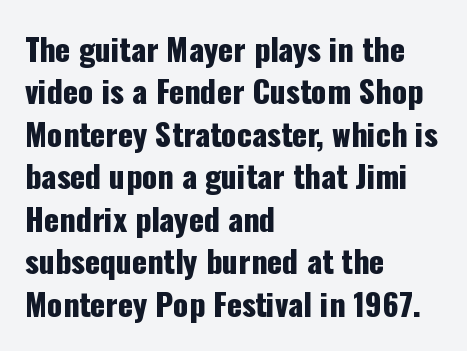
{"serif": "no", "italic": "no", "width": "condensed", "stroke_contrast": "low", "x_height": "medium", "monospaced": "no", "underline": "no", "align": "left", "line_spacing": "normal", "line_spacing_ratio": 1.37, "letter_spacing": "normal", "letter_spacing_em": 0.0, "glyph_px": 31}
